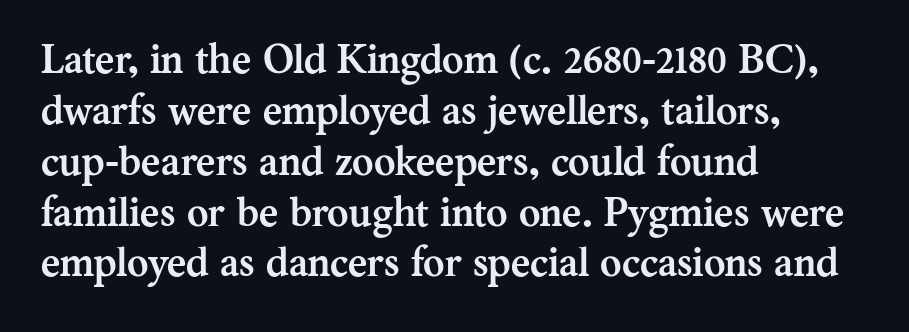
Q: Is the text bold? A: Yes.
Q: Is the text italic (slanted)? A: No, it is upright.
Q: Is the typeface a serif or a sans-serif typeface? A: Serif.
Q: Is the text underlined? A: No.
Q: How is the paragraph aligned? A: Left-aligned.
Q: Is the spacing between letters normal or unusually wide? A: Normal.
Q: Width (condensed, normal, or wide)? A: Normal.
Q: Stroke contrast? A: Medium.
Q: x-height? A: Medium.
Q: Monospaced? A: No.
